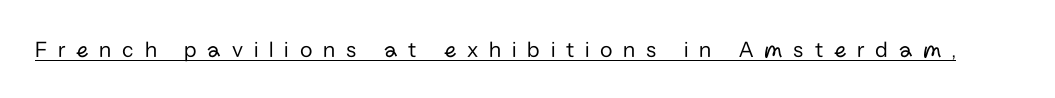
{"italic": "no", "bold": "no", "underline": "yes", "letter_spacing": "wide", "letter_spacing_em": 0.47, "glyph_px": 23}
